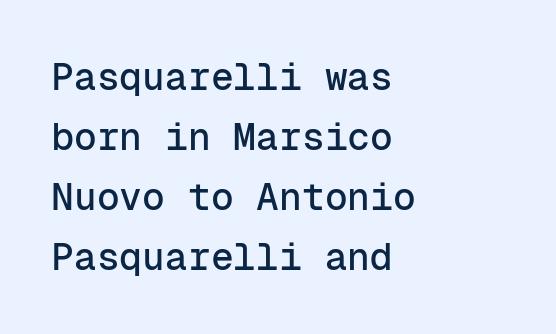
The space between consecutive lines is moderate. Unlike a traditional serif, this face leaves its strokes unadorned. Is the block centered? No — it sits flush against the left margin. A typesetter would call this monospace, since all characters share one set width.
